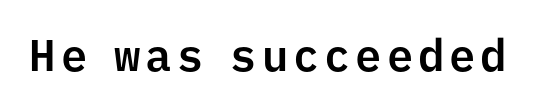
Q: Is the text italic (slanted)? A: No, it is upright.
Q: Is the typeface a serif or a sans-serif typeface? A: Sans-serif.
Q: Is the text underlined? A: No.
Q: Width (condensed, normal, or wide)? A: Normal.
Q: Stroke contrast? A: Low.
Q: x-height? A: Medium.
Q: Monospaced? A: Yes.
